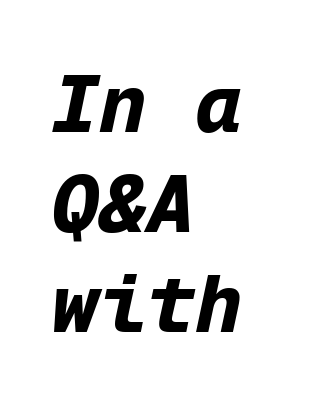
The image shows 80 px bold type, italic (leaning right), monospaced; set left-aligned, normal line spacing (1.25x), normal letter spacing, not underlined; low stroke contrast and a medium x-height.
